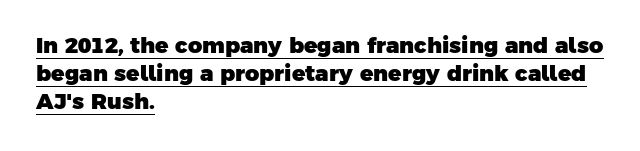
{"bold": "yes", "underline": "yes", "align": "left", "line_spacing": "normal", "line_spacing_ratio": 1.28, "letter_spacing": "normal", "letter_spacing_em": 0.0, "glyph_px": 22}
